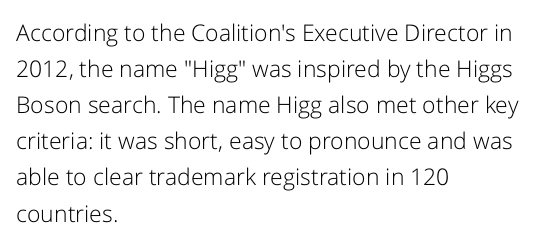
The image shows 23 px text type, upright; set left-aligned, normal line spacing (1.57x), normal letter spacing, not underlined.
